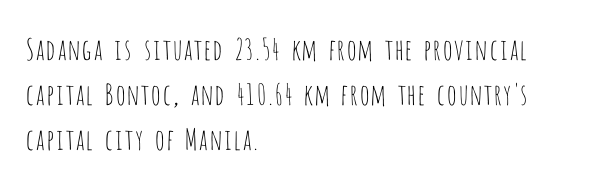
Unlike a traditional serif, this face leaves its strokes unadorned. These lines stack with their left ends in a neat column. The font's upright variant was chosen for this text. The passage shown is typed in a proportional face where columns would drift.
